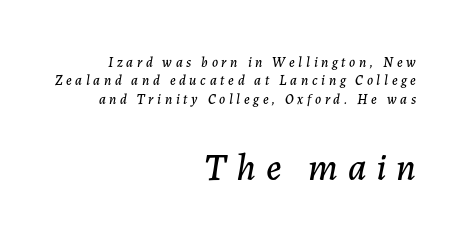
Does the leading feel generous? No, just average. Decoration check: the copy has no underline. The whole block is typeset with a tilt. Scale increases going downward across the two blocks.
